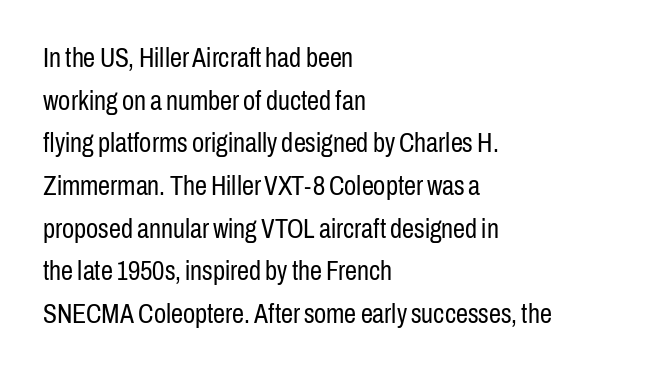
{"italic": "no", "bold": "no", "underline": "no", "align": "left", "line_spacing": "normal", "line_spacing_ratio": 1.58, "letter_spacing": "normal", "letter_spacing_em": 0.0, "glyph_px": 27}
